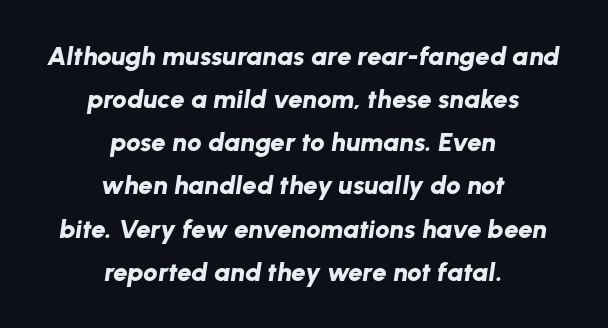
Q: Is the text bold? A: Yes.
Q: Is the text italic (slanted)? A: Yes, it leans right by about 8 degrees.
Q: Is the text underlined? A: No.
Q: How is the paragraph aligned? A: Centered.
Q: Is the spacing between letters normal or unusually wide? A: Normal.
Q: Is the spacing between lines tight, normal or loose? A: Normal.
